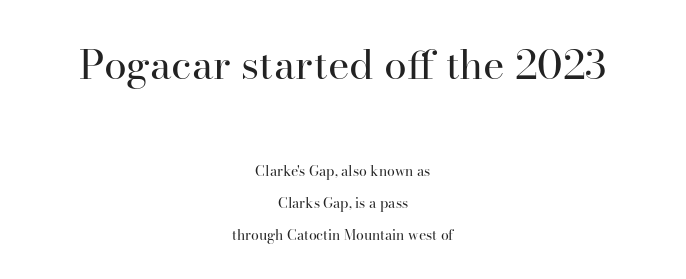
The image shows 41 px regular-weight serif type, upright; set centered, loose line spacing (2.31x), normal letter spacing, not underlined; the first (top) block is 2.93x larger; high stroke contrast and a small x-height.
